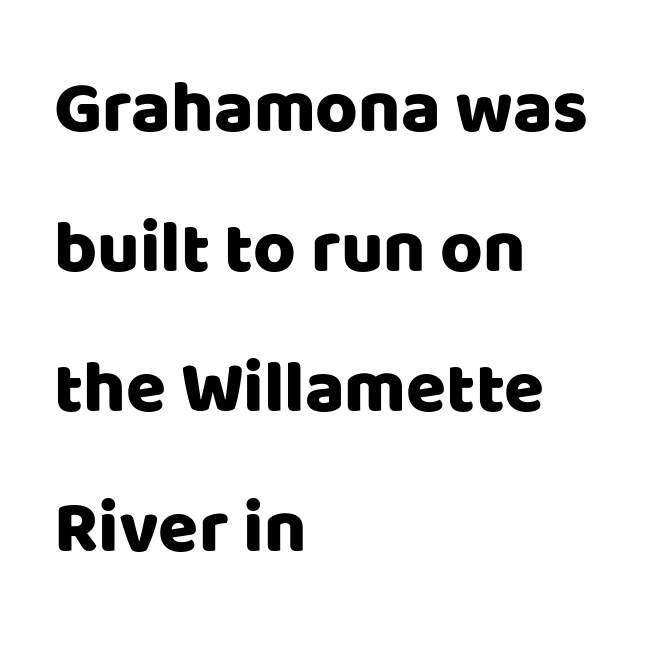
Casual observation: everything's shoved over to the left. Are there feet on the stems? There aren't — it's a sans. The passage shown is typed in a proportional face where columns would drift. Ordinary non-slanted type is in use.
